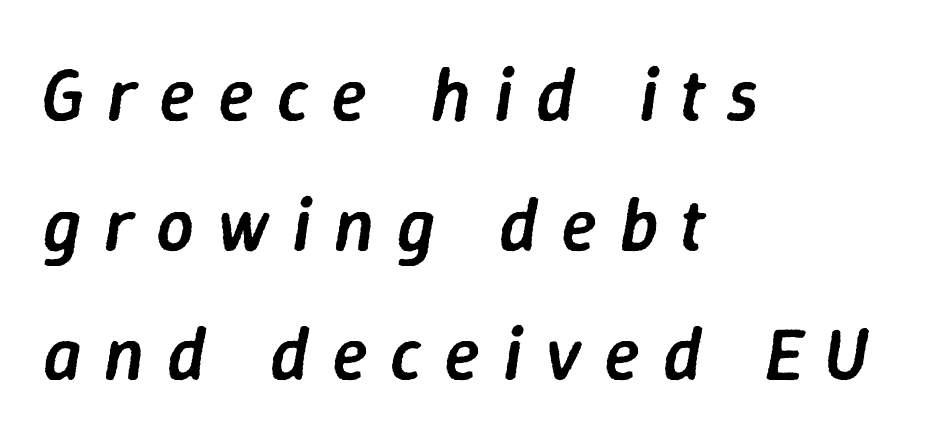
{"italic": "yes", "lean": "right", "slant_degrees": 9, "bold": "semi", "weight": "semibold", "width": "normal", "stroke_contrast": "low", "x_height": "medium", "monospaced": "no", "underline": "no", "align": "left", "line_spacing_ratio": 1.73, "letter_spacing": "wide", "letter_spacing_em": 0.3, "glyph_px": 75}
